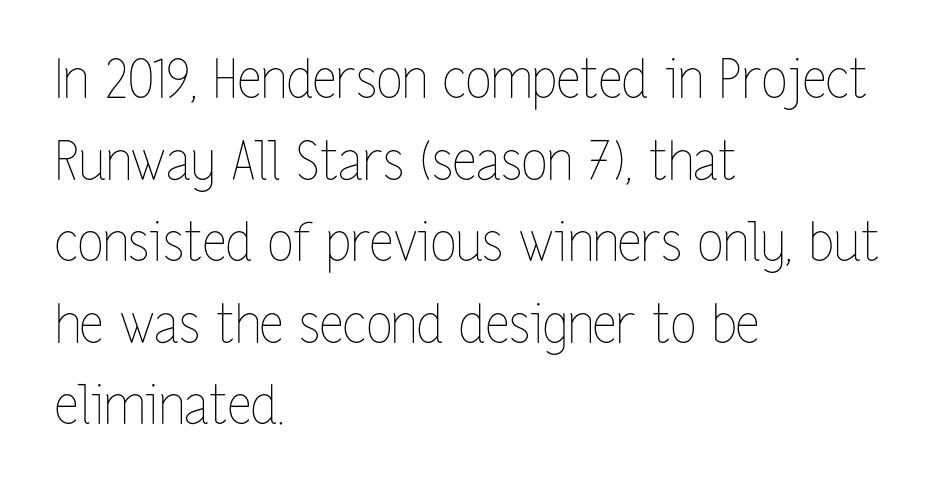
Q: Is the text bold? A: No.
Q: Is the text italic (slanted)? A: No, it is upright.
Q: Is the text underlined? A: No.
Q: How is the paragraph aligned? A: Left-aligned.
Q: Is the spacing between letters normal or unusually wide? A: Normal.
Q: Is the spacing between lines tight, normal or loose? A: Normal.
Q: Width (condensed, normal, or wide)? A: Condensed.
Q: Stroke contrast? A: Low.
Q: x-height? A: Medium.
Q: Monospaced? A: No.
